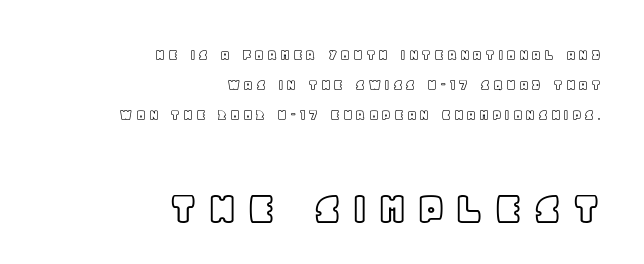
Q: Is the text italic (slanted)? A: No, it is upright.
Q: Is the text underlined? A: No.
Q: How is the paragraph aligned? A: Right-aligned.
Q: Which block of text is set in a larger size, the first (top) or the second (bottom)? A: The second (bottom) one.
Q: Width (condensed, normal, or wide)? A: Normal.
Q: x-height? A: Large.
Q: Monospaced? A: No.
